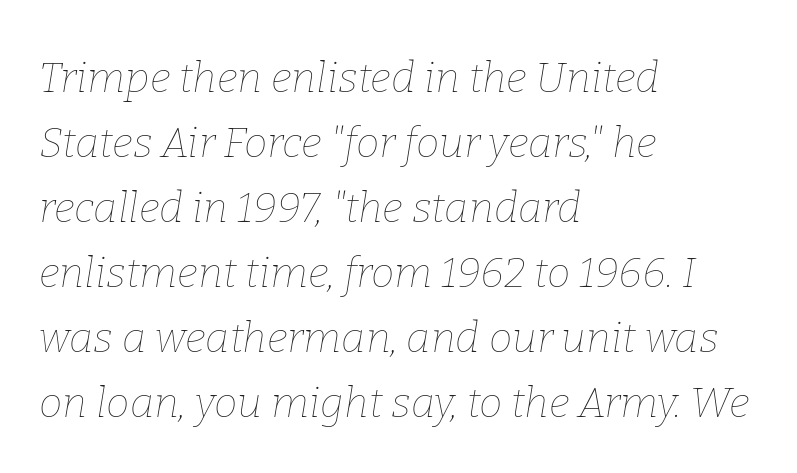
The image shows 42 px thin type, italic (leaning right); set left-aligned, normal line spacing (1.55x), normal letter spacing, not underlined; low stroke contrast and a medium x-height.
